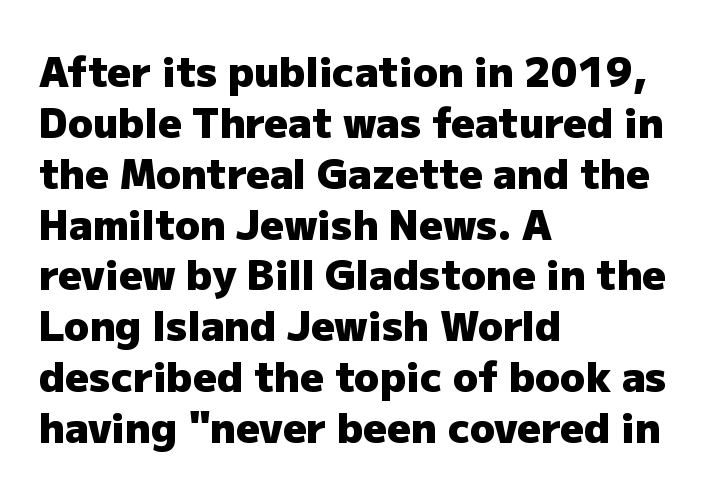
Lines of text with bare space underneath. I'd describe the lettering as bold — thick and assertive. Do the characters align in a grid? No, the font is proportional. Short and long lines alike share a common starting point at left. In terms of posture, this sample is upright. The designer went with a sans here, leaving each stem footless.
